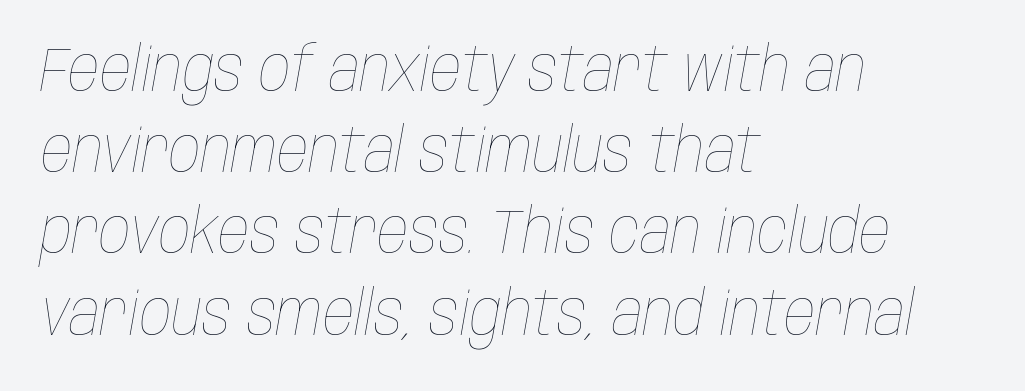
The image shows 62 px thin, condensed type, italic (leaning right); set left-aligned, normal line spacing (1.31x), normal letter spacing, not underlined; low stroke contrast and a large x-height.
